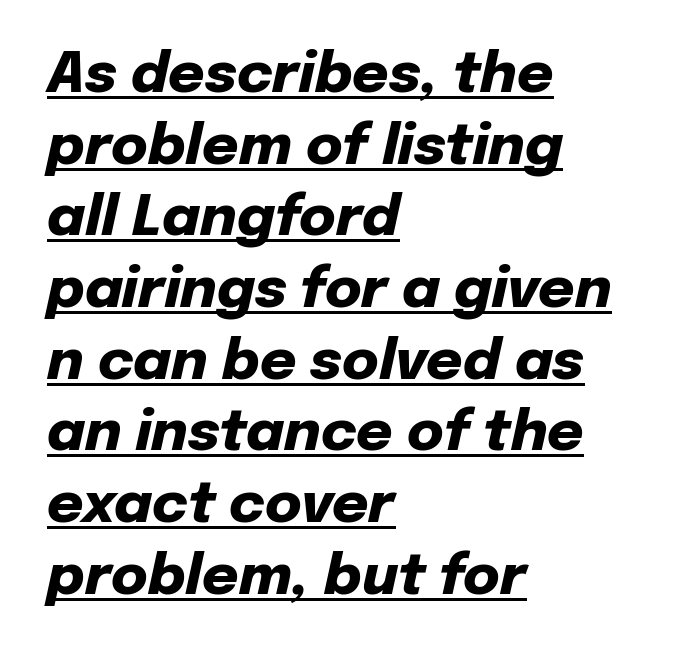
Q: Is the text bold? A: Yes.
Q: Is the text italic (slanted)? A: Yes, it leans right by about 12 degrees.
Q: Is the text underlined? A: Yes.
Q: How is the paragraph aligned? A: Left-aligned.
Q: Is the spacing between letters normal or unusually wide? A: Normal.
Q: Is the spacing between lines tight, normal or loose? A: Normal.
Q: Width (condensed, normal, or wide)? A: Normal.
Q: Stroke contrast? A: Low.
Q: x-height? A: Medium.
Q: Monospaced? A: No.
